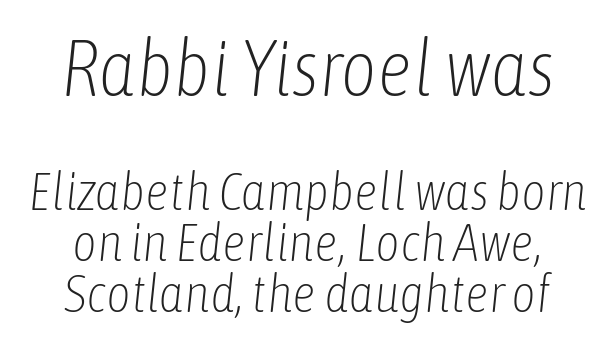
Q: Is the text bold? A: No.
Q: Is the text italic (slanted)? A: Yes, it leans right by about 6 degrees.
Q: Is the text underlined? A: No.
Q: How is the paragraph aligned? A: Centered.
Q: Is the spacing between letters normal or unusually wide? A: Normal.
Q: Is the spacing between lines tight, normal or loose? A: Tight.
Q: Which block of text is set in a larger size, the first (top) or the second (bottom)? A: The first (top) one.
Q: Width (condensed, normal, or wide)? A: Condensed.
Q: Stroke contrast? A: Low.
Q: x-height? A: Medium.
Q: Monospaced? A: No.
